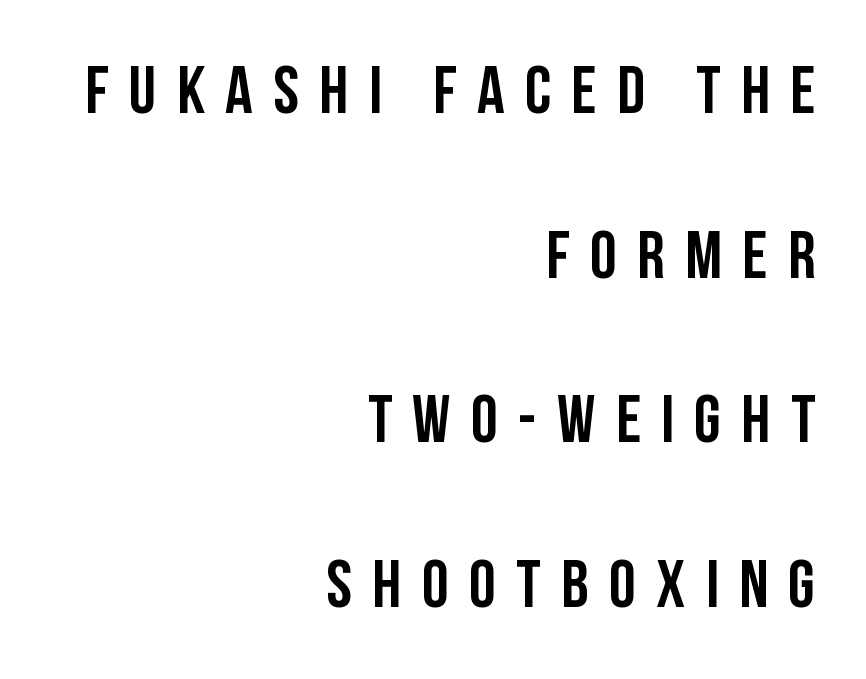
The image shows 68 px condensed sans-serif type, upright; set right-aligned, loose line spacing (2.42x), unusually wide letter spacing (+0.3 em), not underlined; low stroke contrast and a large x-height.
